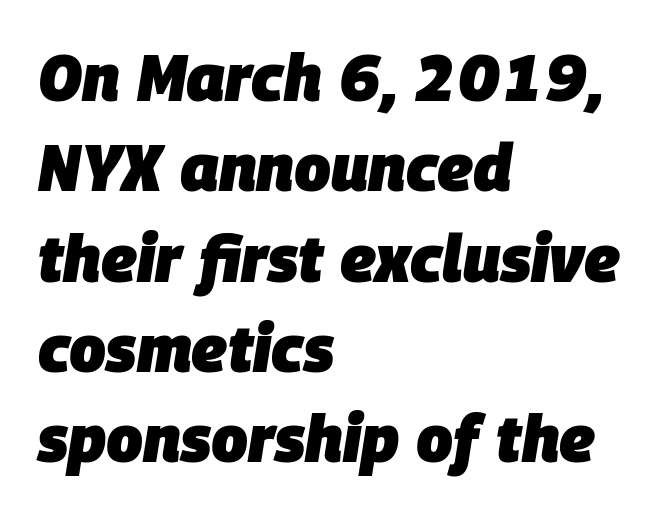
Leading: standard. Any mark beneath the type? The region is blank. Compared with a centered layout, this one pins lines to the left instead. When letters slant like this, we call the style italic. Every letter is thick-stroked: bold, no question.
